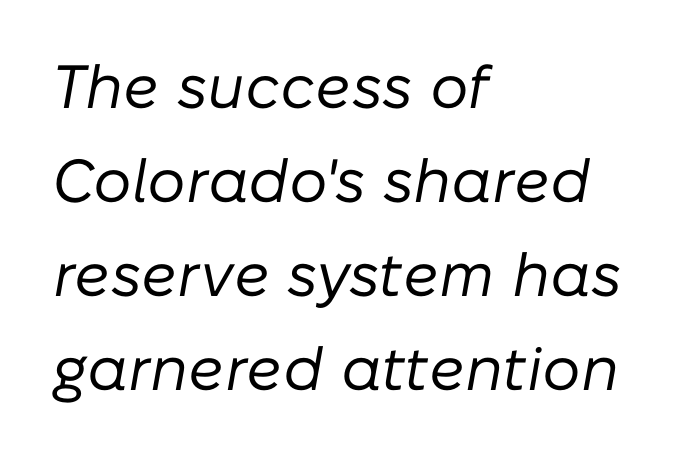
{"italic": "yes", "lean": "right", "slant_degrees": 10, "bold": "no", "weight": "regular", "width": "normal", "stroke_contrast": "low", "x_height": "medium", "monospaced": "no", "underline": "no", "align": "left", "line_spacing": "normal", "line_spacing_ratio": 1.54, "letter_spacing": "normal", "letter_spacing_em": 0.0, "glyph_px": 61}
